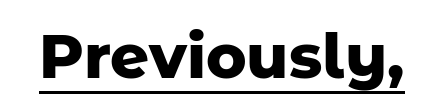
The image shows 61 px heavy sans-serif type, upright; set normal letter spacing, underlined; low stroke contrast and a medium x-height.
